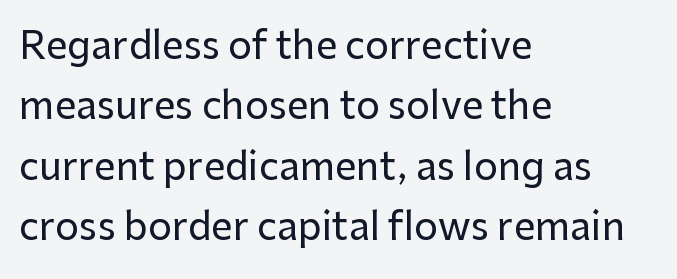
{"serif": "no", "italic": "no", "width": "normal", "stroke_contrast": "low", "x_height": "medium", "monospaced": "no", "underline": "no", "align": "left", "line_spacing": "normal", "line_spacing_ratio": 1.59, "letter_spacing": "normal", "letter_spacing_em": 0.0, "glyph_px": 38}
